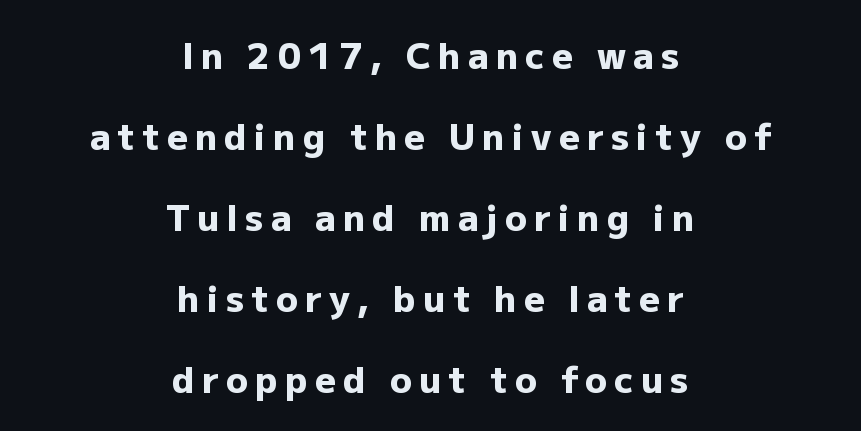
Compared with typical body copy, the letter spacing here is much looser. No feet cap the strokes, marking this as sans-serif type. Caption: bold face, heavy strokes. Neither beginnings nor endings align; midpoints do.
